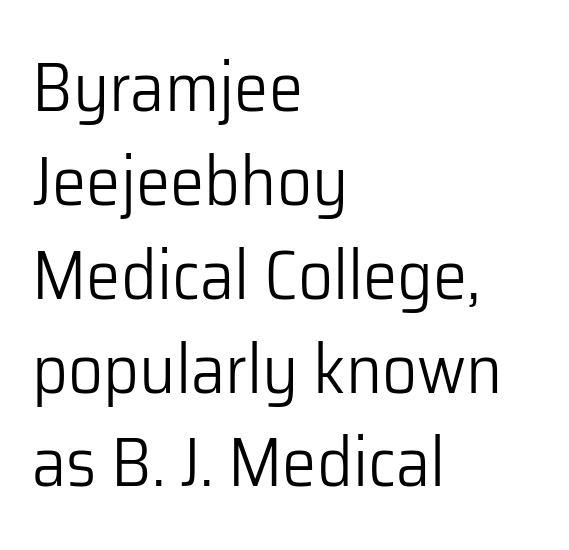
Q: Is the text bold? A: No.
Q: Is the text italic (slanted)? A: No, it is upright.
Q: Is the typeface a serif or a sans-serif typeface? A: Sans-serif.
Q: Is the text underlined? A: No.
Q: How is the paragraph aligned? A: Left-aligned.
Q: Is the spacing between letters normal or unusually wide? A: Normal.
Q: Is the spacing between lines tight, normal or loose? A: Normal.
Q: Width (condensed, normal, or wide)? A: Normal.
Q: Stroke contrast? A: Low.
Q: x-height? A: Medium.
Q: Monospaced? A: No.
